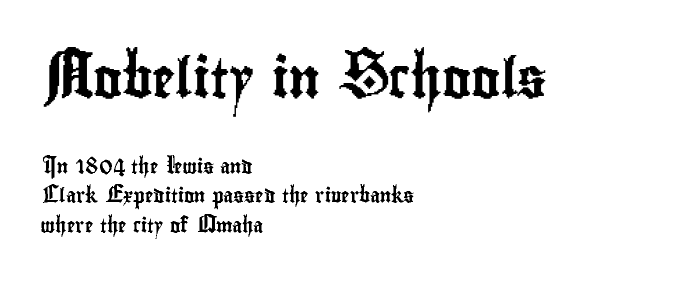
Q: Is the text italic (slanted)? A: No, it is upright.
Q: Is the typeface a serif or a sans-serif typeface? A: Sans-serif.
Q: Is the text underlined? A: No.
Q: How is the paragraph aligned? A: Left-aligned.
Q: Is the spacing between letters normal or unusually wide? A: Normal.
Q: Is the spacing between lines tight, normal or loose? A: Loose.
Q: Which block of text is set in a larger size, the first (top) or the second (bottom)? A: The first (top) one.
Q: Width (condensed, normal, or wide)? A: Condensed.
Q: Stroke contrast? A: Low.
Q: x-height? A: Small.
Q: Monospaced? A: No.
